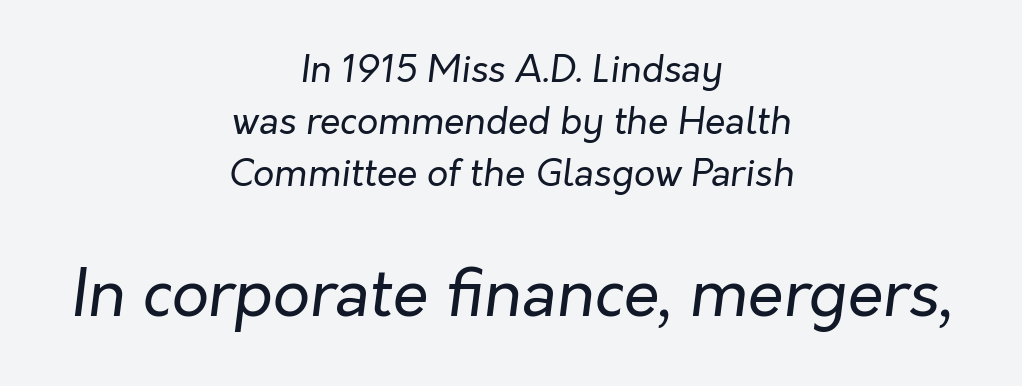
Q: Is the text bold? A: No.
Q: Is the text italic (slanted)? A: Yes, it leans right by about 7 degrees.
Q: Is the text underlined? A: No.
Q: How is the paragraph aligned? A: Centered.
Q: Is the spacing between letters normal or unusually wide? A: Normal.
Q: Is the spacing between lines tight, normal or loose? A: Normal.
Q: Which block of text is set in a larger size, the first (top) or the second (bottom)? A: The second (bottom) one.
Q: Width (condensed, normal, or wide)? A: Normal.
Q: Stroke contrast? A: Low.
Q: x-height? A: Medium.
Q: Monospaced? A: No.
